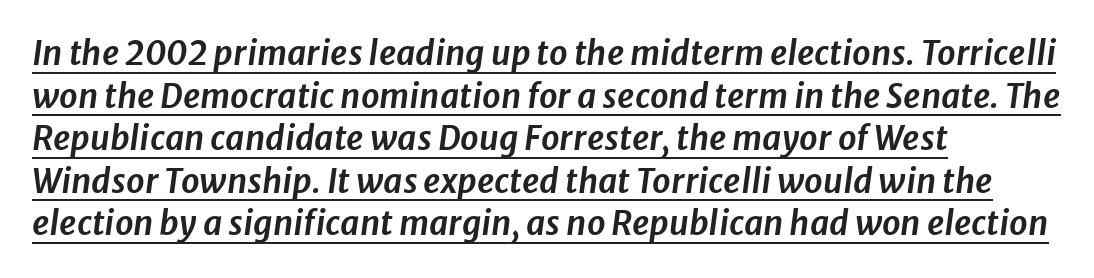
{"italic": "yes", "lean": "right", "slant_degrees": 8, "width": "normal", "stroke_contrast": "low", "x_height": "medium", "monospaced": "no", "underline": "yes", "align": "left", "line_spacing": "normal", "line_spacing_ratio": 1.29, "letter_spacing": "normal", "letter_spacing_em": 0.0, "glyph_px": 33}
